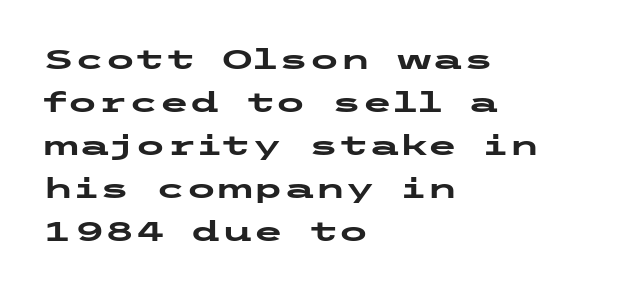
{"serif": "no", "italic": "no", "bold": "yes", "weight": "heavy", "width": "wide", "stroke_contrast": "low", "x_height": "medium", "underline": "no", "align": "left", "line_spacing": "normal", "line_spacing_ratio": 1.54, "letter_spacing": "normal", "letter_spacing_em": 0.0, "glyph_px": 28}
